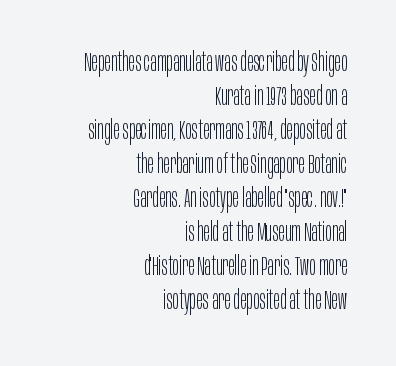
{"italic": "no", "bold": "no", "underline": "no", "align": "right", "line_spacing": "normal", "line_spacing_ratio": 1.26, "letter_spacing": "normal", "letter_spacing_em": 0.0, "glyph_px": 27}
